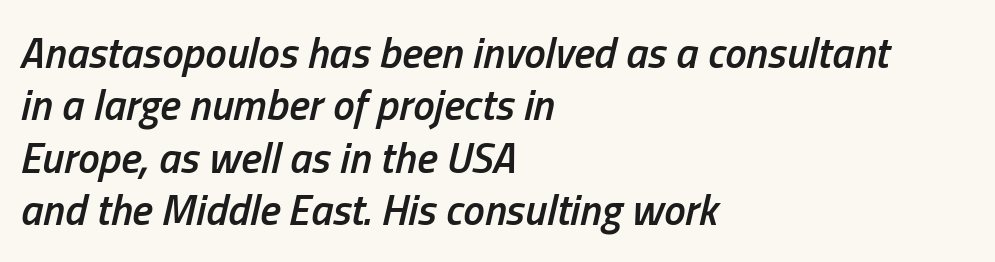
The rag falls on the right side of this text block. The letters advance in unequal steps, a hallmark of proportional type. Descenders hang freely into open space. Notice the strokes are somewhat thickened but not fully heavy: this is a semibold. Between one letter and the next there's only the usual sliver of space. Tall strokes in this sample are angled rather than plumb.
